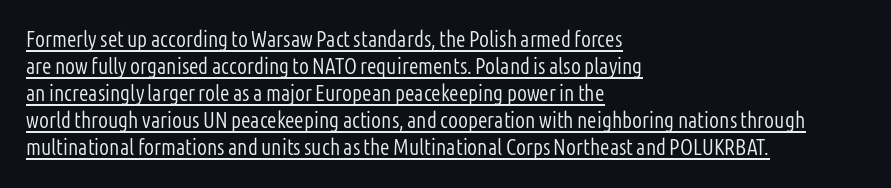
Layout note: lines flush left. The strokes carry an ordinary text weight at most. The tracking reads as untouched default to a designer's eye. The glyphs are accompanied by a horizontal stroke just below them. Ascenders rise straight up at ninety degrees.
